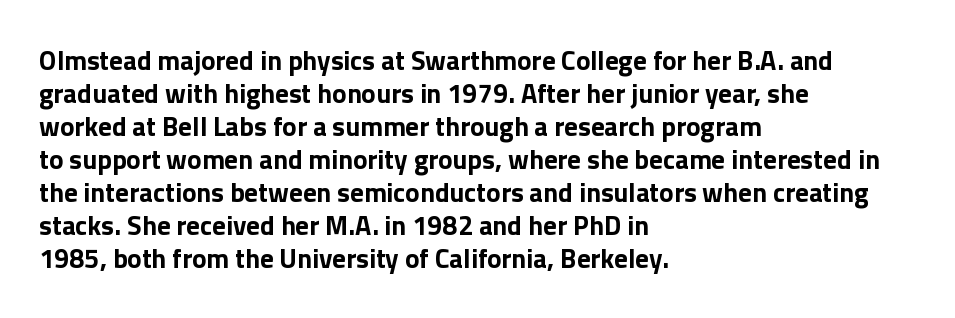
Words float on clear page, feet unadorned. Does the lettering tilt? It doesn't — this is upright. Visually the block forms a straight wall on the left and a jagged coastline on the right. These words are printed bold, with thick strokes throughout. Characters follow at the spacing the type designer built in.
